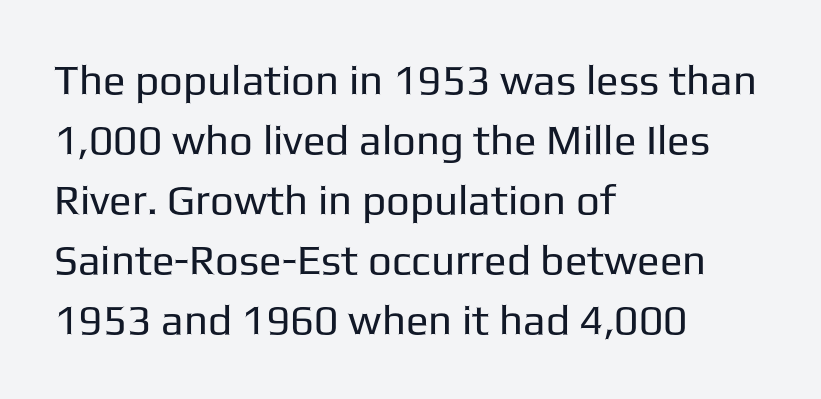
Think of a printed novel: that variable character pitch is what you see here. No word sits above an underline. A typesetter would label this face a sans. Nobody touched the tracking dial on this one.
